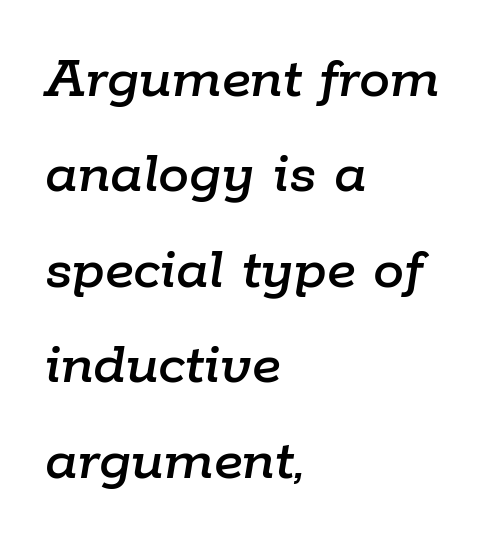
This sample has the flowing, uneven cadence of proportional lettering. Evenly set lines give the paragraph a standard silhouette. Here the glyphs are tracked normally, forming tight word shapes. Anything drawn beneath the words? Only blank space. A classic flush-left, rag-right setting is used for this passage. The font's italic variant was chosen for this text.
